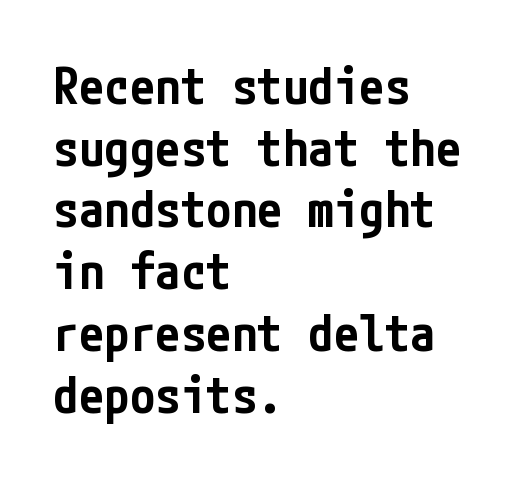
{"serif": "no", "italic": "no", "bold": "semi", "weight": "semibold", "width": "condensed", "stroke_contrast": "low", "x_height": "medium", "underline": "no", "align": "left", "line_spacing_ratio": 1.21, "letter_spacing": "normal", "letter_spacing_em": 0.0, "glyph_px": 51}
